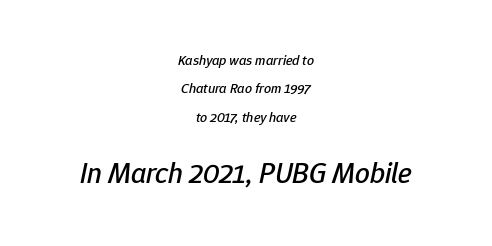
The lines in this sample share a center point and differ in where they start and stop. Quick note: italic. This sample trades compactness for vertical openness between lines. Nothing unusual about the tracking: characters are spaced as the font intends. The face used here is proportionally spaced, like ordinary book or web type. This rendering features lettering with no underline.
